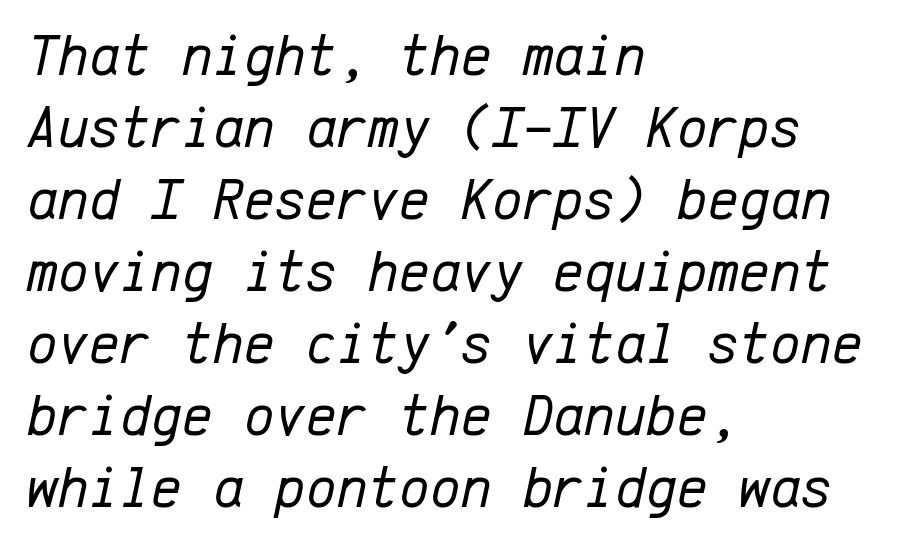
Q: Is the text bold? A: No.
Q: Is the text italic (slanted)? A: Yes, it leans right by about 12 degrees.
Q: Is the text underlined? A: No.
Q: How is the paragraph aligned? A: Left-aligned.
Q: Is the spacing between letters normal or unusually wide? A: Normal.
Q: Width (condensed, normal, or wide)? A: Normal.
Q: Stroke contrast? A: Low.
Q: x-height? A: Medium.
Q: Monospaced? A: Yes.
